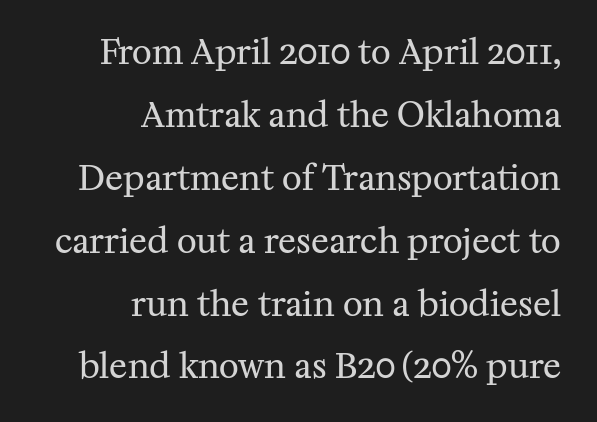
{"serif": "yes", "italic": "no", "bold": "no", "weight": "regular", "width": "normal", "stroke_contrast": "medium", "x_height": "medium", "monospaced": "no", "underline": "no", "align": "right", "line_spacing_ratio": 1.85, "letter_spacing": "normal", "letter_spacing_em": 0.0, "glyph_px": 34}
